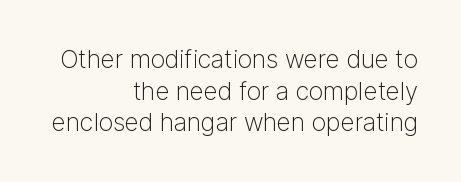
The image shows 25 px text type, upright; set right-aligned, normal line spacing (1.27x), normal letter spacing, not underlined.
